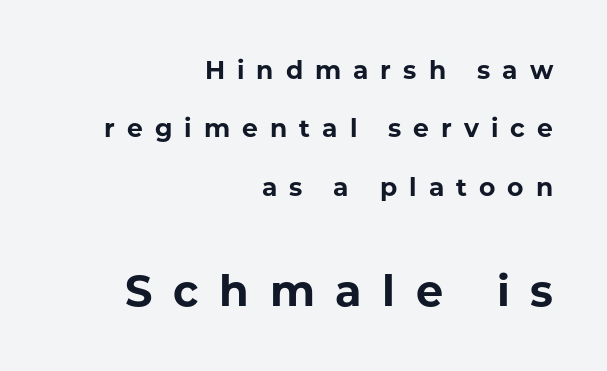
The image shows 43 px bold sans-serif type, upright; set right-aligned, loose line spacing (2.34x), unusually wide letter spacing (+0.48 em), not underlined; the second (bottom) block is 1.72x larger; low stroke contrast and a medium x-height.
